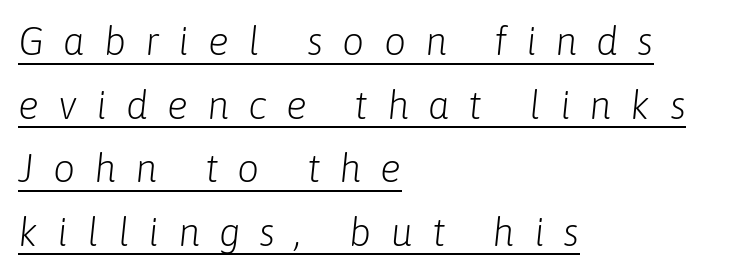
Q: Is the text bold? A: No.
Q: Is the text italic (slanted)? A: Yes, it leans right by about 6 degrees.
Q: Is the text underlined? A: Yes.
Q: How is the paragraph aligned? A: Left-aligned.
Q: Is the spacing between letters normal or unusually wide? A: Unusually wide.
Q: Is the spacing between lines tight, normal or loose? A: Normal.
Q: Width (condensed, normal, or wide)? A: Normal.
Q: Stroke contrast? A: Low.
Q: x-height? A: Medium.
Q: Monospaced? A: No.
